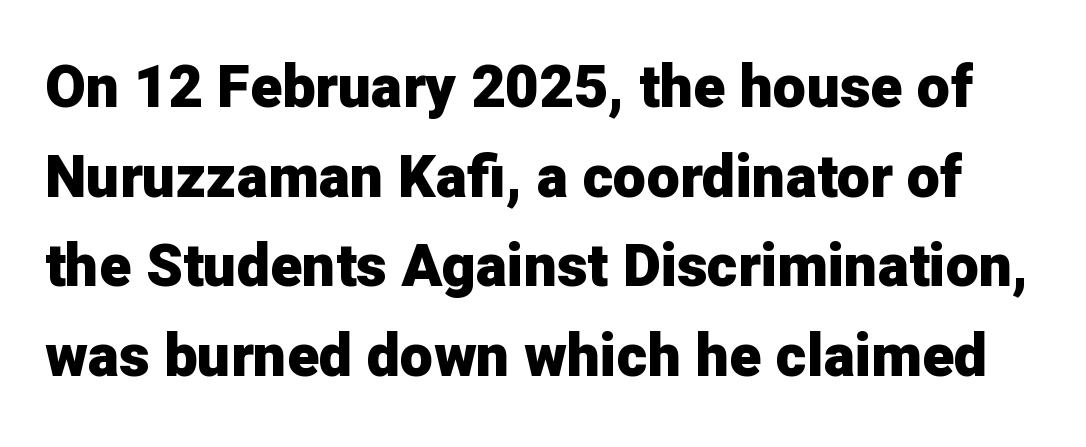
Q: Is the text bold? A: Yes.
Q: Is the text italic (slanted)? A: No, it is upright.
Q: Is the typeface a serif or a sans-serif typeface? A: Sans-serif.
Q: Is the text underlined? A: No.
Q: Is the spacing between letters normal or unusually wide? A: Normal.
Q: Is the spacing between lines tight, normal or loose? A: Normal.
Q: Width (condensed, normal, or wide)? A: Normal.
Q: Stroke contrast? A: Low.
Q: x-height? A: Medium.
Q: Monospaced? A: No.
